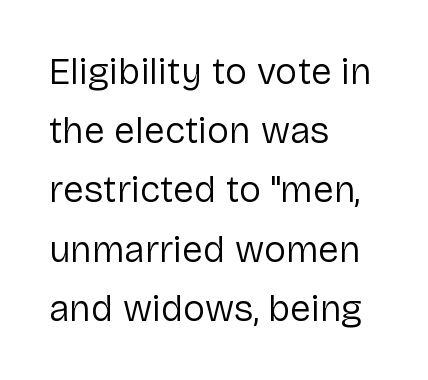
Q: Is the text bold? A: No.
Q: Is the text italic (slanted)? A: No, it is upright.
Q: Is the typeface a serif or a sans-serif typeface? A: Sans-serif.
Q: Is the text underlined? A: No.
Q: How is the paragraph aligned? A: Left-aligned.
Q: Is the spacing between letters normal or unusually wide? A: Normal.
Q: Is the spacing between lines tight, normal or loose? A: Normal.
Q: Width (condensed, normal, or wide)? A: Normal.
Q: Stroke contrast? A: Low.
Q: x-height? A: Medium.
Q: Monospaced? A: No.
